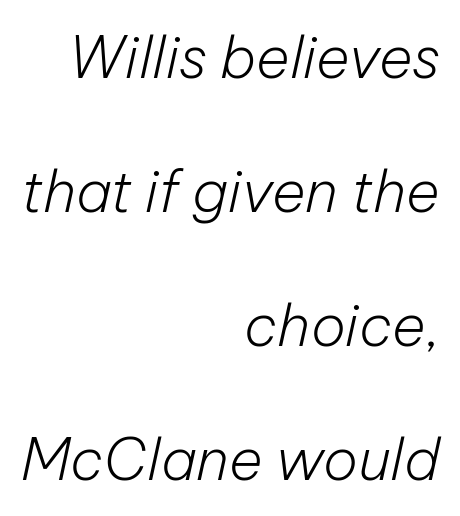
The image shows 58 px light type, italic (leaning right); set right-aligned, loose line spacing (2.31x), normal letter spacing, not underlined; low stroke contrast and a medium x-height.
